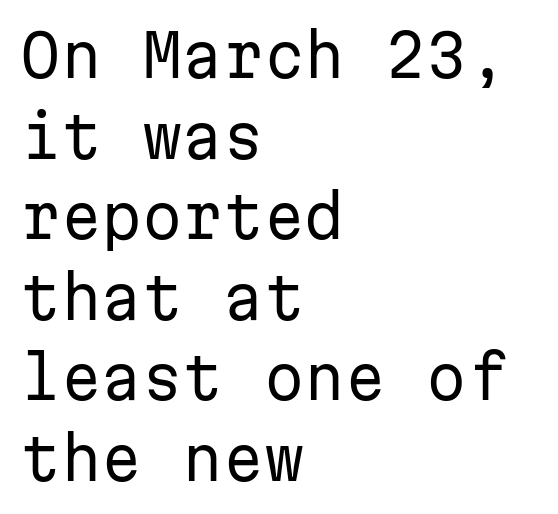
Q: Is the text bold? A: No.
Q: Is the text italic (slanted)? A: No, it is upright.
Q: Is the typeface a serif or a sans-serif typeface? A: Sans-serif.
Q: Is the text underlined? A: No.
Q: How is the paragraph aligned? A: Left-aligned.
Q: Is the spacing between letters normal or unusually wide? A: Normal.
Q: Is the spacing between lines tight, normal or loose? A: Normal.
Q: Width (condensed, normal, or wide)? A: Normal.
Q: Stroke contrast? A: Low.
Q: x-height? A: Medium.
Q: Monospaced? A: Yes.
